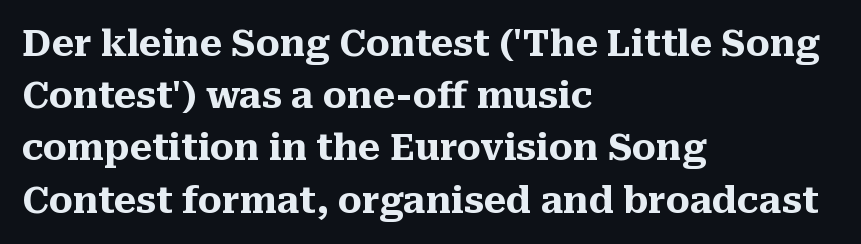
Typographic density is high because the face is bold. You could not count columns in this text — the font is proportionally spaced. The strip under each line holds only bare page. The passage shown is typeset with a serif family.
